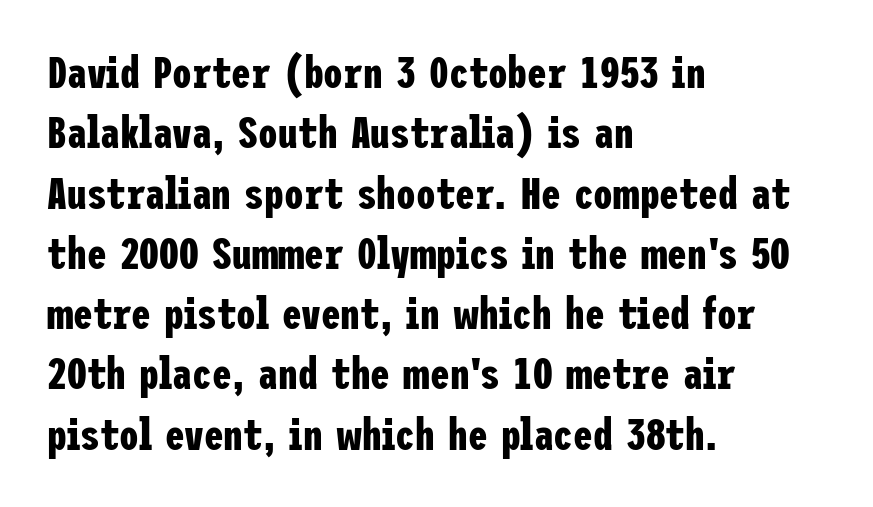
Nope, not italic — everything's standing straight. Short note: letters normally spaced. To sum up the face: it is a sans, with no serifs. Only glyphs here, with clear space below each row. Alignment: flush left. Heavy-handed strokes throughout: this text is bold.
